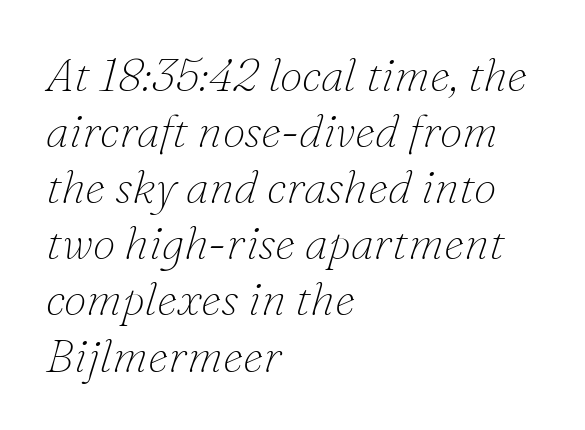
Q: Is the text bold? A: No.
Q: Is the text italic (slanted)? A: Yes, it leans right by about 16 degrees.
Q: Is the typeface a serif or a sans-serif typeface? A: Serif.
Q: Is the text underlined? A: No.
Q: How is the paragraph aligned? A: Left-aligned.
Q: Is the spacing between letters normal or unusually wide? A: Normal.
Q: Width (condensed, normal, or wide)? A: Normal.
Q: Stroke contrast? A: Low.
Q: x-height? A: Small.
Q: Monospaced? A: No.
